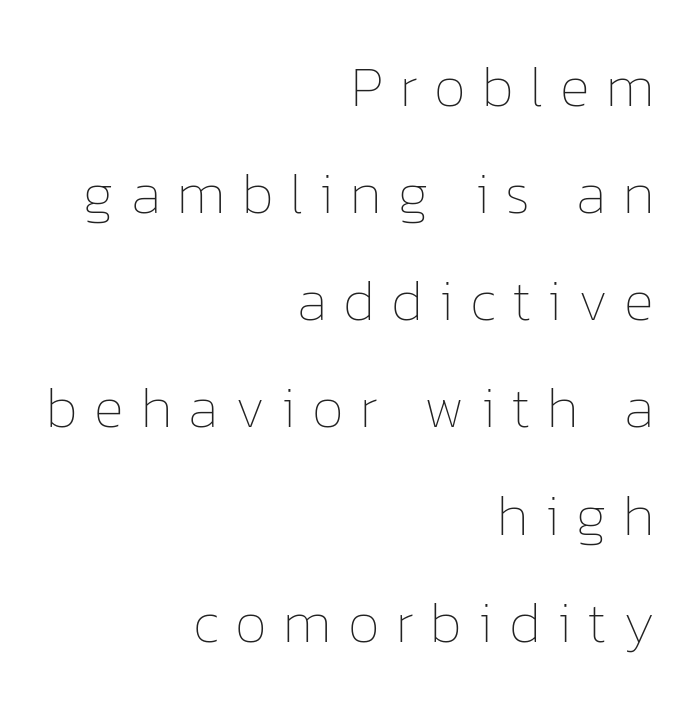
The weight would be labelled regular, book, light, or lighter still. Quick note: not italic, upright. The passage shown has open, widely tracked lettering throughout. Words float on clear page, feet unadorned.
